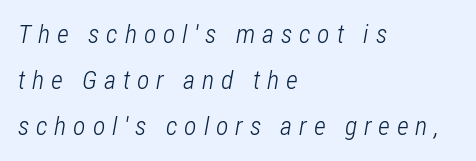
Q: Is the text bold? A: No.
Q: Is the text italic (slanted)? A: Yes, it leans right by about 12 degrees.
Q: Is the text underlined? A: No.
Q: How is the paragraph aligned? A: Left-aligned.
Q: Is the spacing between letters normal or unusually wide? A: Unusually wide.
